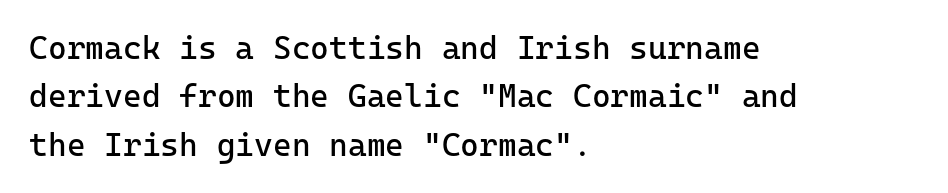
The image shows 32 px regular-weight sans-serif type, upright, monospaced; set left-aligned, normal line spacing (1.51x), normal letter spacing, not underlined; low stroke contrast and a medium x-height.
